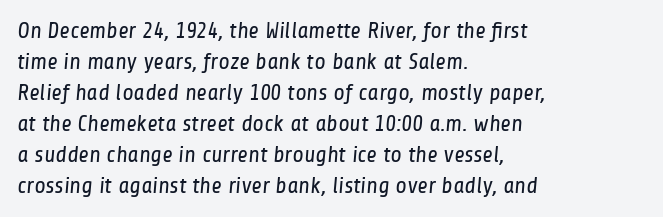
The image shows 23 px text type; set left-aligned, normal line spacing (1.35x), normal letter spacing, not underlined.
